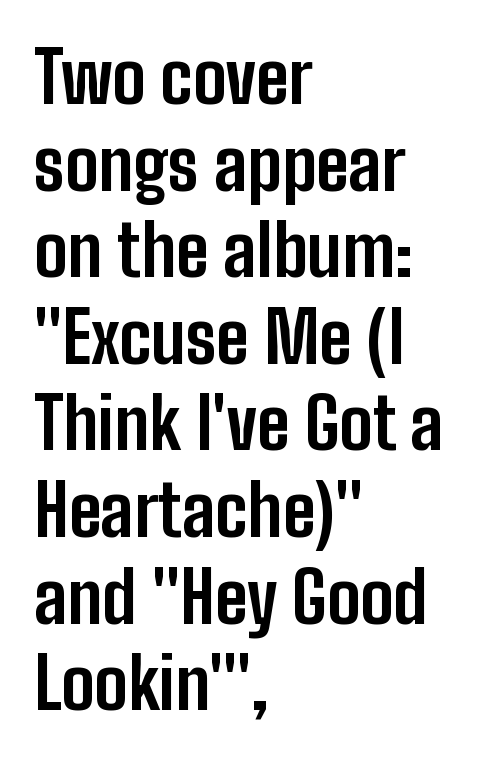
{"serif": "no", "italic": "no", "bold": "yes", "weight": "bold", "width": "condensed", "stroke_contrast": "low", "x_height": "medium", "monospaced": "no", "underline": "no", "align": "left", "line_spacing_ratio": 1.22, "letter_spacing": "normal", "letter_spacing_em": 0.0, "glyph_px": 71}
